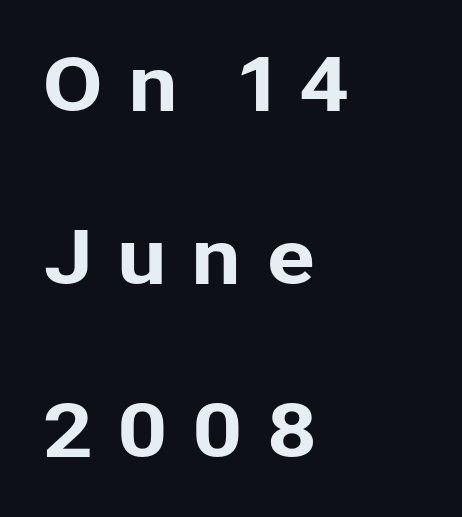
Q: Is the text italic (slanted)? A: No, it is upright.
Q: Is the typeface a serif or a sans-serif typeface? A: Sans-serif.
Q: Is the text underlined? A: No.
Q: How is the paragraph aligned? A: Left-aligned.
Q: Is the spacing between letters normal or unusually wide? A: Unusually wide.
Q: Is the spacing between lines tight, normal or loose? A: Loose.
Q: Width (condensed, normal, or wide)? A: Normal.
Q: Stroke contrast? A: Low.
Q: x-height? A: Medium.
Q: Monospaced? A: No.
